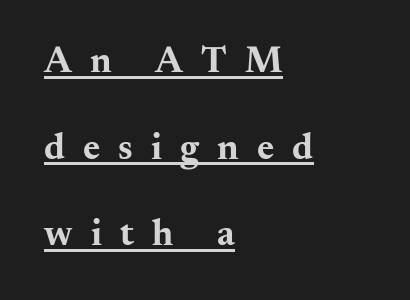
Q: Is the text bold? A: Yes.
Q: Is the text italic (slanted)? A: No, it is upright.
Q: Is the typeface a serif or a sans-serif typeface? A: Serif.
Q: Is the text underlined? A: Yes.
Q: How is the paragraph aligned? A: Left-aligned.
Q: Is the spacing between letters normal or unusually wide? A: Unusually wide.
Q: Is the spacing between lines tight, normal or loose? A: Loose.
Q: Width (condensed, normal, or wide)? A: Wide.
Q: Stroke contrast? A: Medium.
Q: x-height? A: Small.
Q: Monospaced? A: No.
